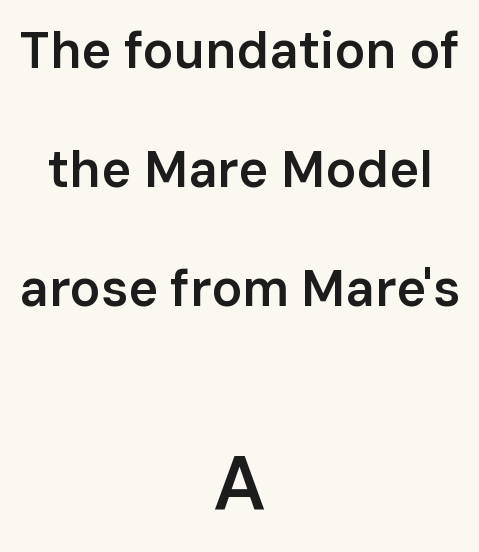
Strokes here are thickened, but only to semibold level. The rendering uses natural spacing where letterforms have individual widths. The following chunk of copy outweighs the initial chunk in type size. What's the leading like? Stretched, with rows far apart.
